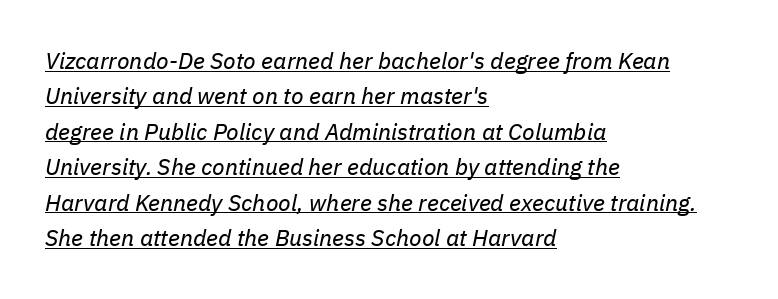
Q: Is the text bold? A: No.
Q: Is the text italic (slanted)? A: Yes, it leans right by about 11 degrees.
Q: Is the text underlined? A: Yes.
Q: How is the paragraph aligned? A: Left-aligned.
Q: Is the spacing between letters normal or unusually wide? A: Normal.
Q: Is the spacing between lines tight, normal or loose? A: Normal.
